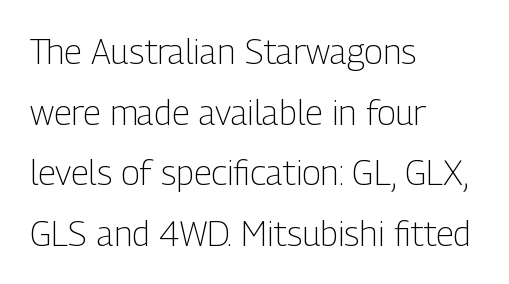
Q: Is the text bold? A: No.
Q: Is the text italic (slanted)? A: No, it is upright.
Q: Is the typeface a serif or a sans-serif typeface? A: Sans-serif.
Q: Is the text underlined? A: No.
Q: How is the paragraph aligned? A: Left-aligned.
Q: Is the spacing between letters normal or unusually wide? A: Normal.
Q: Width (condensed, normal, or wide)? A: Condensed.
Q: Stroke contrast? A: Low.
Q: x-height? A: Medium.
Q: Monospaced? A: No.
